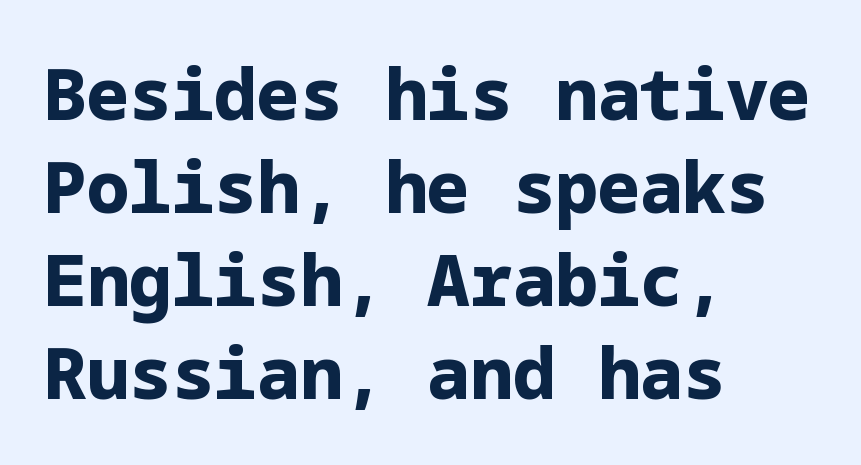
Reading down the block, your eye returns to a fixed left position each line. The letters sit at their default tracking, neither squeezed nor spread. Notice how descenders clear the ascenders below comfortably — that's standard leading. The passage shown is emphatically bold. Look at the bottom of the vertical strokes: they stop flat, with no serifs. Style check: upright.
